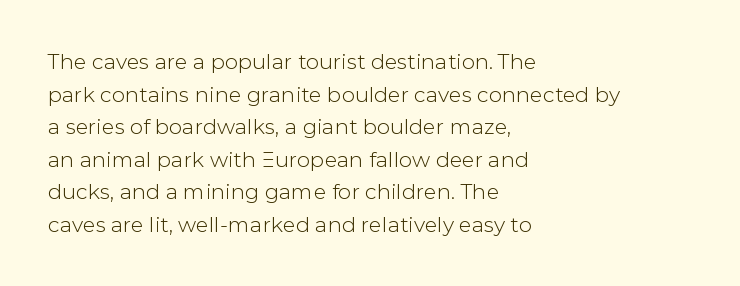
The line-height multiplier appears to be the usual default. Posture: straight, roman, zero tilt. This sample uses plain, unmodified letter spacing. No word sits above an underline.
